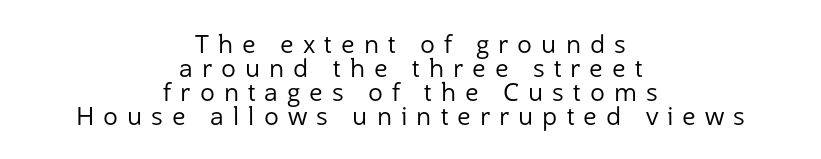
The image shows 25 px text type, upright; set centered, tight line spacing (0.96x), unusually wide letter spacing (+0.36 em), not underlined.
